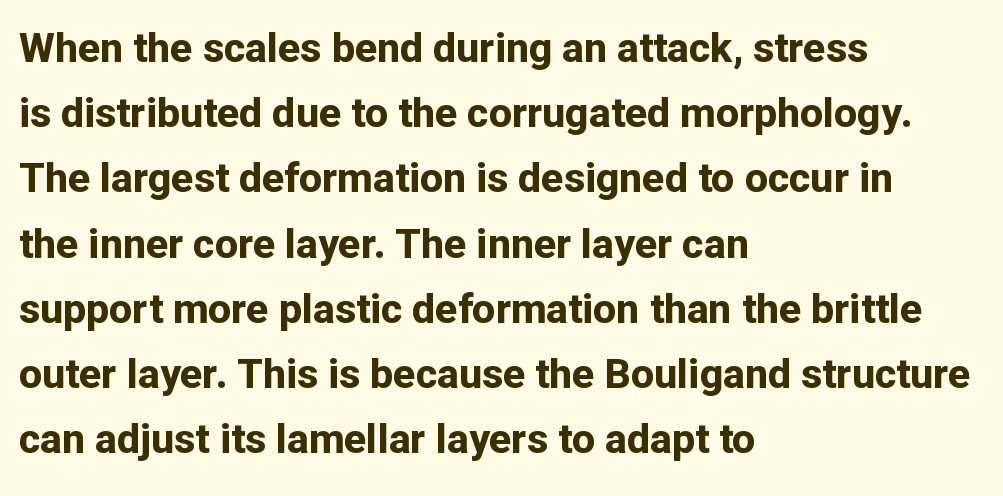
The image shows 41 px bold sans-serif type, upright; set left-aligned, normal line spacing (1.59x), normal letter spacing, not underlined; low stroke contrast and a medium x-height.
